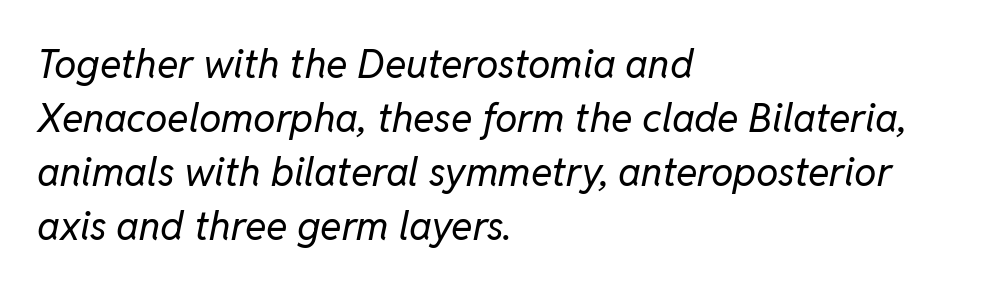
Short note: letters normally spaced. Check under the words: just untouched page. Rows of type keep a routine distance in the vertical direction. Tall strokes in this sample are angled rather than plumb. The letters advance in unequal steps, a hallmark of proportional type. Is this a heavy cut? Hardly; it is regular or lighter.
